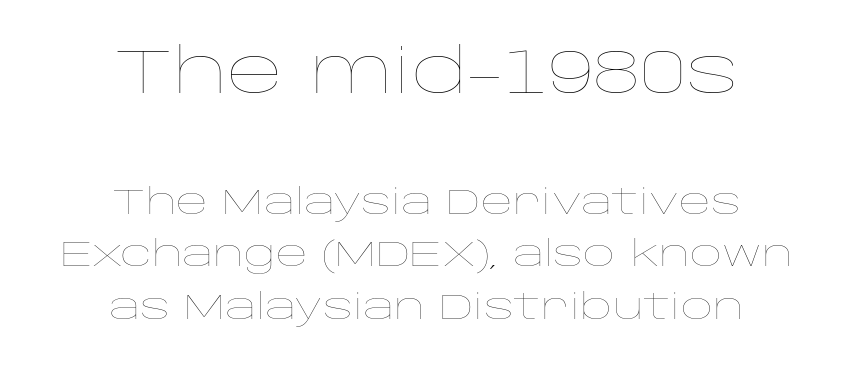
The image shows 62 px thin, wide type, upright; set centered, normal line spacing (1.5x), normal letter spacing, not underlined; the first (top) block is 1.77x larger; low stroke contrast and a large x-height.
